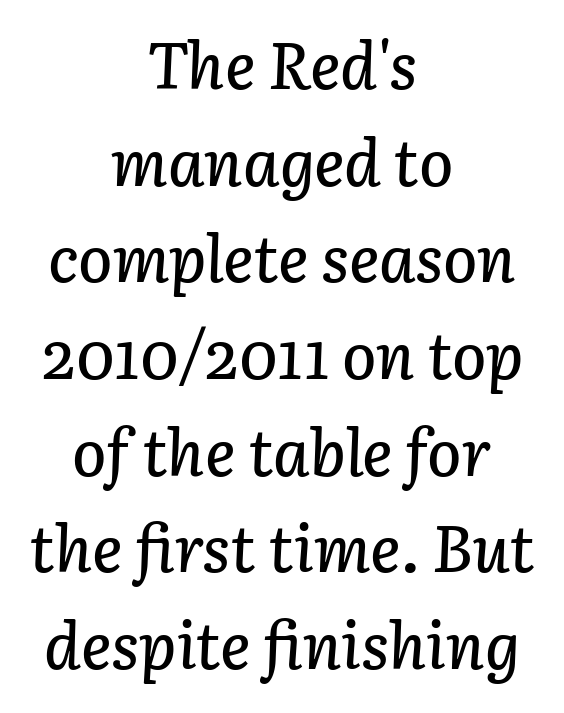
{"italic": "yes", "lean": "right", "slant_degrees": 3, "width": "normal", "stroke_contrast": "low", "x_height": "medium", "monospaced": "no", "underline": "no", "align": "center", "line_spacing": "normal", "line_spacing_ratio": 1.51, "letter_spacing": "normal", "letter_spacing_em": 0.0, "glyph_px": 64}
